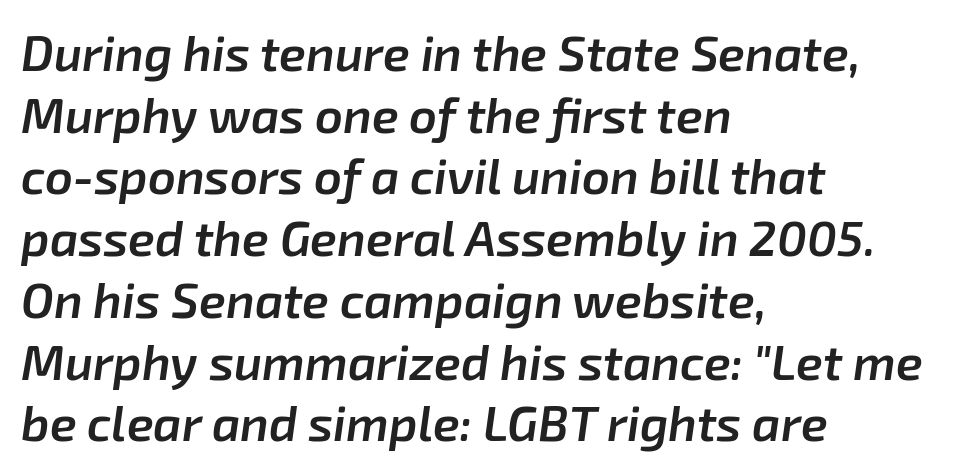
{"italic": "yes", "lean": "right", "slant_degrees": 8, "bold": "semi", "weight": "semibold", "width": "normal", "stroke_contrast": "low", "x_height": "medium", "monospaced": "no", "underline": "no", "align": "left", "line_spacing": "normal", "line_spacing_ratio": 1.26, "letter_spacing": "normal", "letter_spacing_em": 0.0, "glyph_px": 49}
